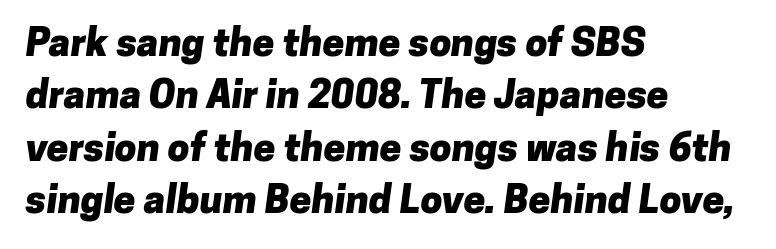
{"serif": "no", "bold": "yes", "weight": "heavy", "width": "normal", "stroke_contrast": "low", "x_height": "medium", "monospaced": "no", "underline": "no", "align": "left", "line_spacing": "normal", "line_spacing_ratio": 1.34, "letter_spacing": "normal", "letter_spacing_em": 0.0, "glyph_px": 39}
